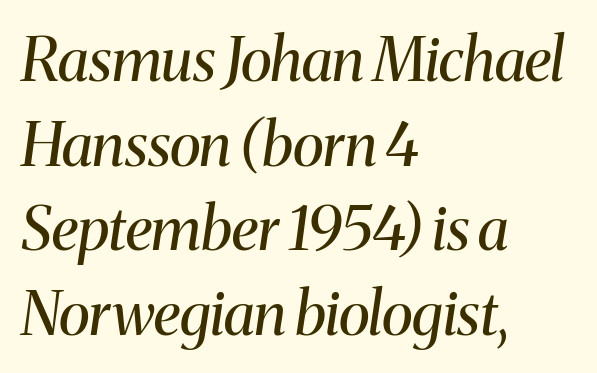
The passage shown leans; its letterforms are oblique. The letters carry serifs — small finishing strokes at the ends of their stems. Notice how descenders clear the ascenders below comfortably — that's standard leading. Teacher's note: observe the even left margin — that is flush-left alignment.
